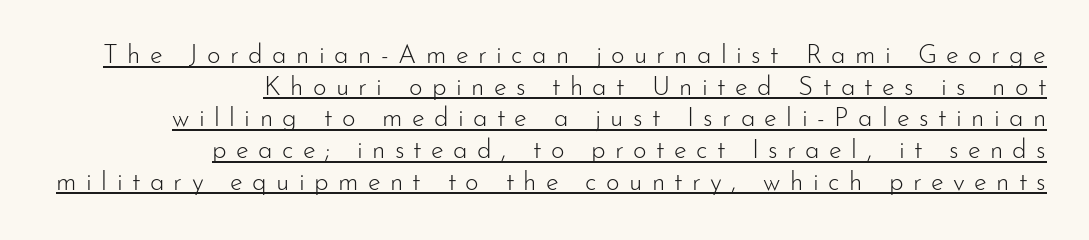
Q: Is the text bold? A: No.
Q: Is the text italic (slanted)? A: No, it is upright.
Q: Is the text underlined? A: Yes.
Q: How is the paragraph aligned? A: Right-aligned.
Q: Is the spacing between letters normal or unusually wide? A: Unusually wide.
